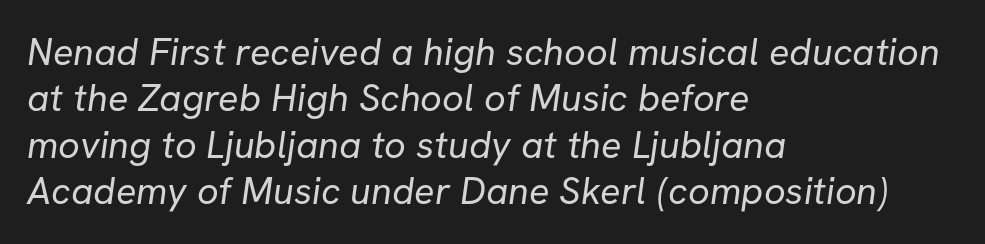
The image shows 38 px regular-weight sans-serif type; set left-aligned, line spacing 1.22x, normal letter spacing, not underlined; low stroke contrast and a medium x-height.
